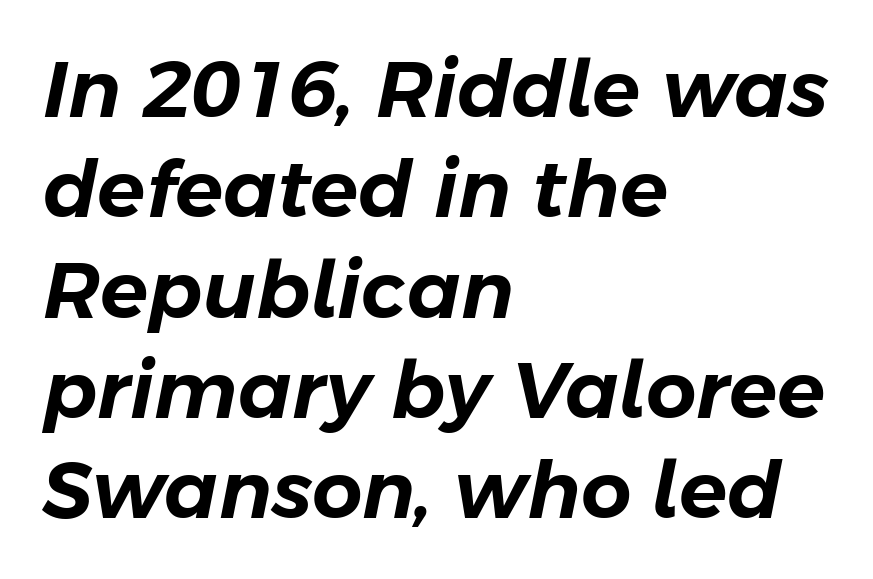
The space beneath each line is pristine and unruled. Here the designer chose a conventional face with non-uniform glyph widths. The line texture is even and compact thanks to regular tracking. The designer left line spacing at the default. This sample uses an oblique cut, with every glyph tilted off the vertical.
